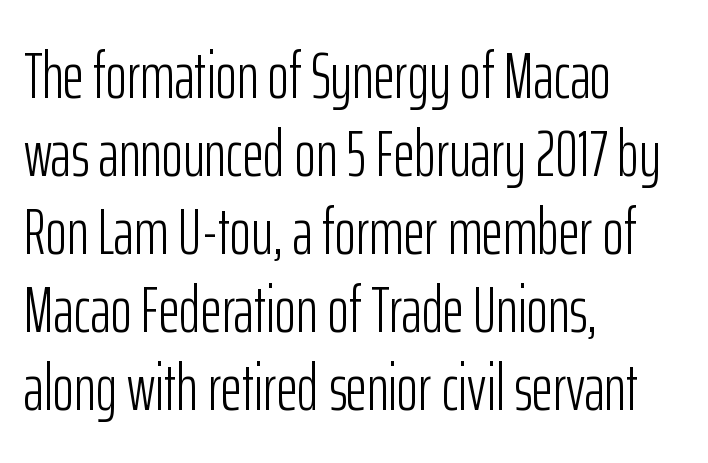
The image shows 65 px light, condensed sans-serif type, upright; set left-aligned, line spacing 1.2x, normal letter spacing, not underlined; low stroke contrast and a medium x-height.
